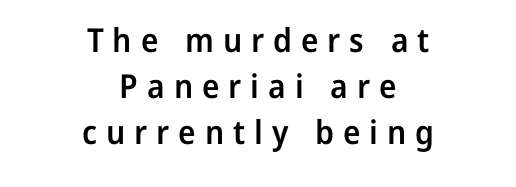
The image shows 33 px semibold sans-serif type, upright; set centered, normal line spacing (1.39x), unusually wide letter spacing (+0.27 em), not underlined; low stroke contrast and a medium x-height.
